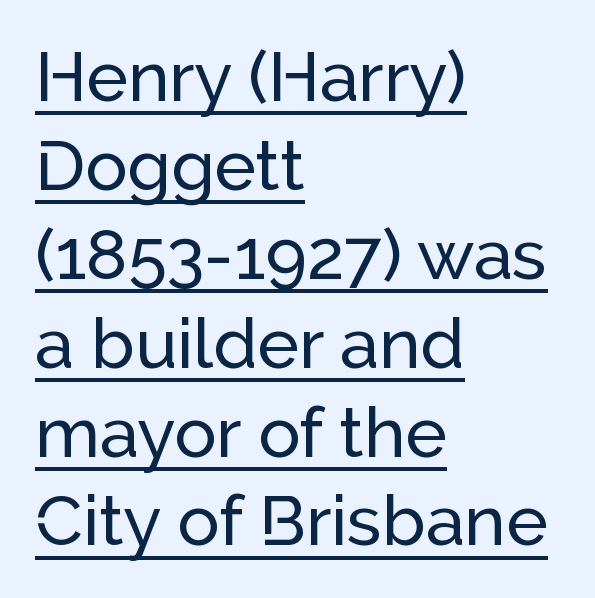
{"serif": "no", "italic": "no", "width": "normal", "stroke_contrast": "low", "x_height": "medium", "monospaced": "no", "underline": "yes", "align": "left", "line_spacing": "normal", "line_spacing_ratio": 1.27, "letter_spacing": "normal", "letter_spacing_em": 0.0, "glyph_px": 70}
